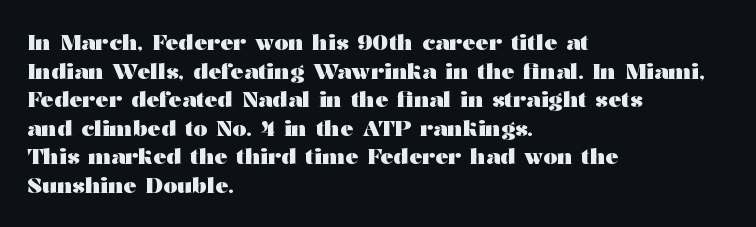
Teacher's note: observe the even left margin — that is flush-left alignment. You can tell it's not italic because the verticals are truly vertical. Words float on clear page, feet unadorned. The letterforms sit shoulder to shoulder at normal distance.
